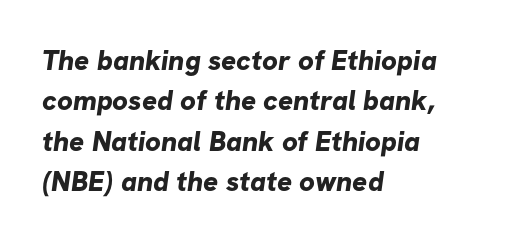
Q: Is the text bold? A: Yes.
Q: Is the typeface a serif or a sans-serif typeface? A: Sans-serif.
Q: Is the text underlined? A: No.
Q: How is the paragraph aligned? A: Left-aligned.
Q: Is the spacing between letters normal or unusually wide? A: Normal.
Q: Is the spacing between lines tight, normal or loose? A: Normal.
Q: Width (condensed, normal, or wide)? A: Normal.
Q: Stroke contrast? A: Low.
Q: x-height? A: Medium.
Q: Monospaced? A: No.
